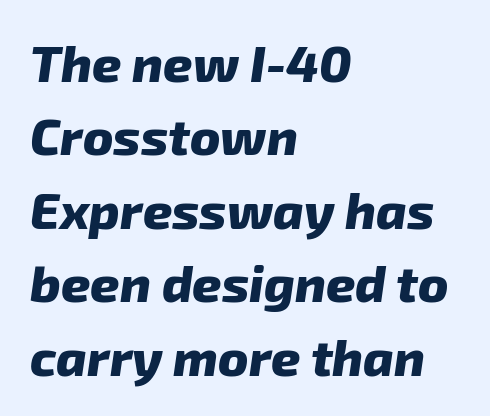
Q: Is the text bold? A: Yes.
Q: Is the typeface a serif or a sans-serif typeface? A: Sans-serif.
Q: Is the text underlined? A: No.
Q: How is the paragraph aligned? A: Left-aligned.
Q: Is the spacing between letters normal or unusually wide? A: Normal.
Q: Is the spacing between lines tight, normal or loose? A: Normal.
Q: Width (condensed, normal, or wide)? A: Normal.
Q: Stroke contrast? A: Low.
Q: x-height? A: Medium.
Q: Monospaced? A: No.
